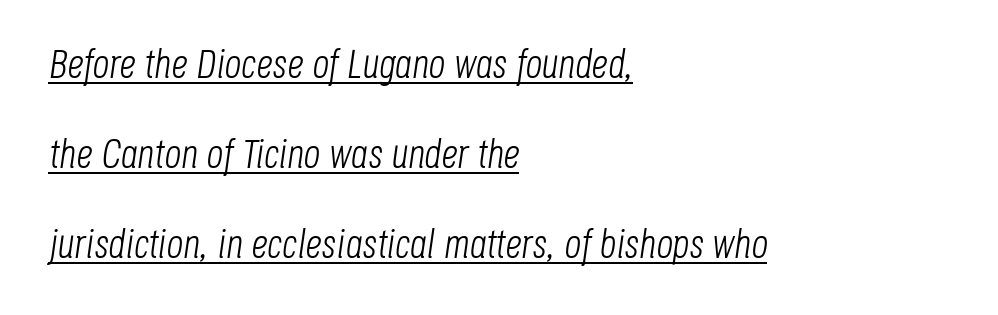
Q: Is the text bold? A: No.
Q: Is the text italic (slanted)? A: Yes, it leans right by about 8 degrees.
Q: Is the text underlined? A: Yes.
Q: How is the paragraph aligned? A: Left-aligned.
Q: Is the spacing between letters normal or unusually wide? A: Normal.
Q: Is the spacing between lines tight, normal or loose? A: Loose.
Q: Width (condensed, normal, or wide)? A: Condensed.
Q: Stroke contrast? A: Low.
Q: x-height? A: Large.
Q: Monospaced? A: No.
